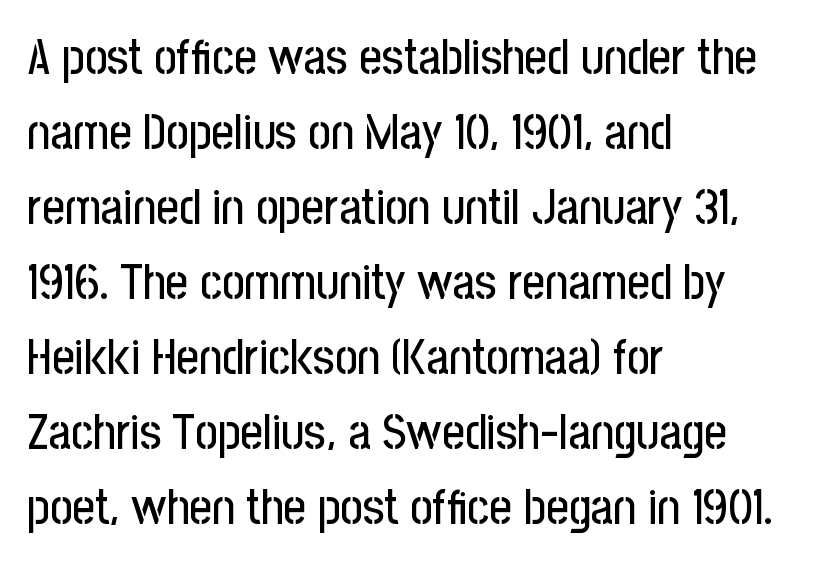
The image shows 49 px condensed sans-serif type, upright; set left-aligned, normal line spacing (1.53x), normal letter spacing, not underlined; low stroke contrast and a medium x-height.
